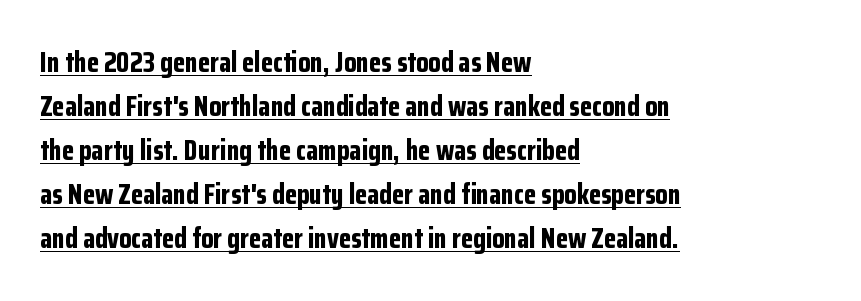
Does the lettering tilt? It doesn't — this is upright. Typographically, this falls in the sans-serif category. If you measured baseline to baseline, you'd find a middling distance. These lines carry a lot of weight — the face is fully bold. The string is rendered with underlining switched on. The face used here is rendered with its standard letterfit.
